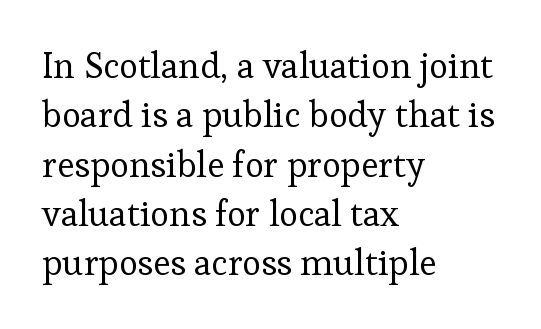
{"serif": "yes", "italic": "no", "bold": "no", "weight": "regular", "width": "normal", "stroke_contrast": "low", "x_height": "medium", "monospaced": "no", "underline": "no", "align": "left", "line_spacing": "normal", "line_spacing_ratio": 1.37, "letter_spacing": "normal", "letter_spacing_em": 0.0, "glyph_px": 36}
